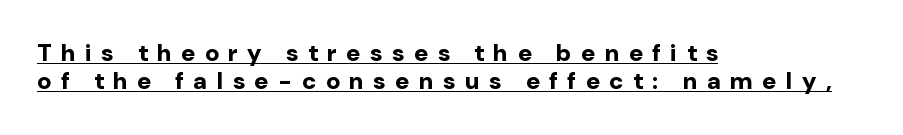
{"italic": "no", "bold": "yes", "underline": "yes", "align": "left", "line_spacing_ratio": 1.17, "letter_spacing": "wide", "letter_spacing_em": 0.41, "glyph_px": 24}
